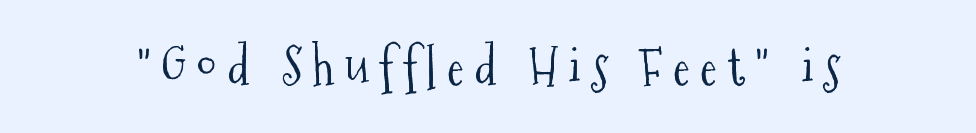
The image shows 52 px light, condensed serif type, upright; set not underlined; medium stroke contrast and a medium x-height.
